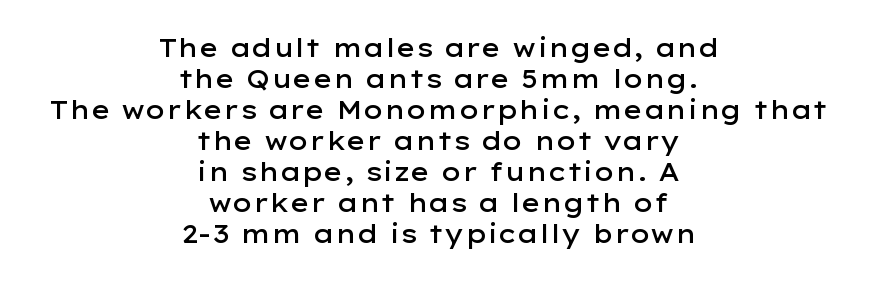
Q: Is the text bold? A: Semi-bold.
Q: Is the text italic (slanted)? A: No, it is upright.
Q: Is the text underlined? A: No.
Q: How is the paragraph aligned? A: Centered.
Q: Is the spacing between letters normal or unusually wide? A: Normal.
